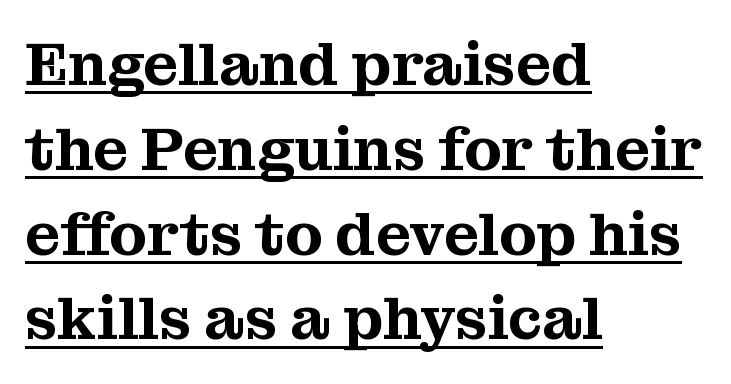
Q: Is the text italic (slanted)? A: No, it is upright.
Q: Is the typeface a serif or a sans-serif typeface? A: Serif.
Q: Is the text underlined? A: Yes.
Q: How is the paragraph aligned? A: Left-aligned.
Q: Is the spacing between letters normal or unusually wide? A: Normal.
Q: Is the spacing between lines tight, normal or loose? A: Normal.
Q: Width (condensed, normal, or wide)? A: Normal.
Q: Stroke contrast? A: Medium.
Q: x-height? A: Medium.
Q: Monospaced? A: No.
